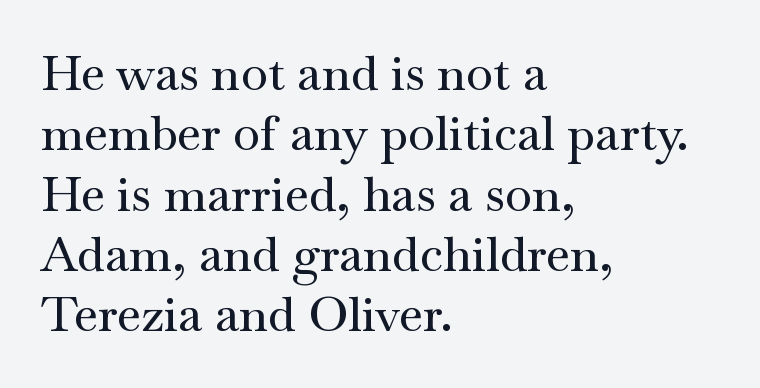
Q: Is the text italic (slanted)? A: No, it is upright.
Q: Is the typeface a serif or a sans-serif typeface? A: Serif.
Q: Is the text underlined? A: No.
Q: How is the paragraph aligned? A: Left-aligned.
Q: Is the spacing between letters normal or unusually wide? A: Normal.
Q: Width (condensed, normal, or wide)? A: Wide.
Q: Stroke contrast? A: Medium.
Q: x-height? A: Small.
Q: Monospaced? A: No.
